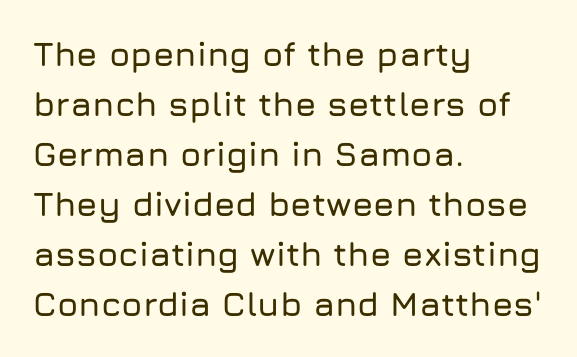
Lines of text with bare space underneath. One glance says typical: line gaps are just what's usual. Note the varied advance widths — an 'i' is clearly narrower than an 'm'. Style check: upright. The setting favours the left margin, as ordinary paragraphs usually do. Does extra space separate the letters? No, they use regular spacing.
